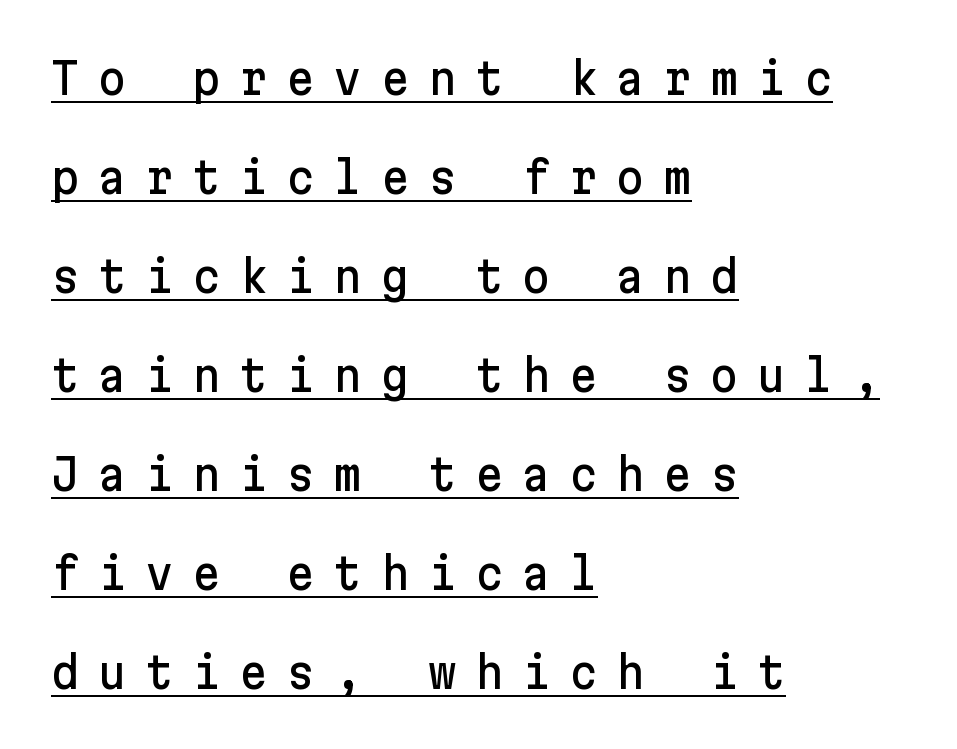
The lines in this sample share a left origin and differ only in where they stop. Tall strokes in this sample are plumb rather than angled. Successive baselines arrive slowly, with a big drop between each. Observe the absence of serifs on each vertical stroke in this sample. The horizontal fit of the characters is loose and conspicuously gappy. Honestly, the underline is the first thing you notice here.
